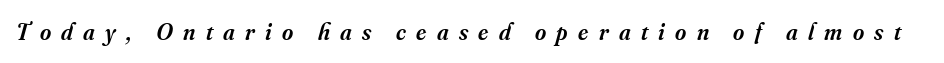
Q: Is the text bold? A: Semi-bold.
Q: Is the text italic (slanted)? A: Yes, it leans right by about 16 degrees.
Q: Is the text underlined? A: No.
Q: Is the spacing between letters normal or unusually wide? A: Unusually wide.
